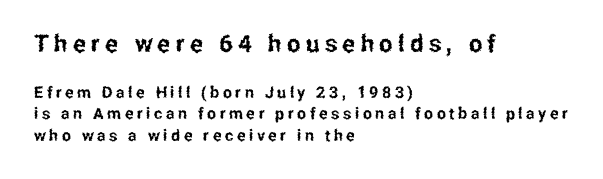
{"italic": "no", "underline": "no", "align": "left", "line_spacing": "normal", "line_spacing_ratio": 1.35, "letter_spacing": "wide", "letter_spacing_em": 0.22, "larger_block": "first", "size_ratio": 1.5, "glyph_px": 24}
